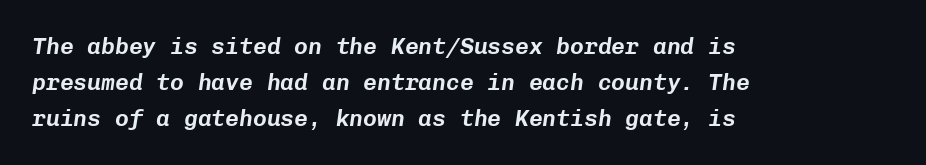
These lines keep a tight, regular rhythm from letter to letter. Unmarked baselines from the first word to the last. A normal amount of white space separates one row of letters from the next. The axis of the letterforms is tilted away from vertical. The compositor pushed each line to the left boundary.
